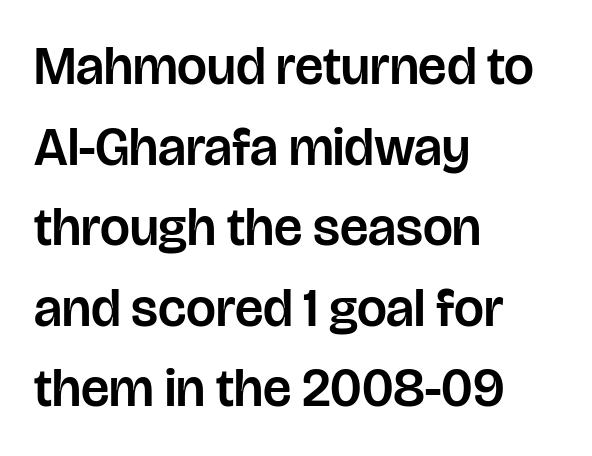
Q: Is the text italic (slanted)? A: No, it is upright.
Q: Is the typeface a serif or a sans-serif typeface? A: Sans-serif.
Q: Is the text underlined? A: No.
Q: How is the paragraph aligned? A: Left-aligned.
Q: Is the spacing between letters normal or unusually wide? A: Normal.
Q: Is the spacing between lines tight, normal or loose? A: Normal.
Q: Width (condensed, normal, or wide)? A: Normal.
Q: Stroke contrast? A: Low.
Q: x-height? A: Large.
Q: Monospaced? A: No.
